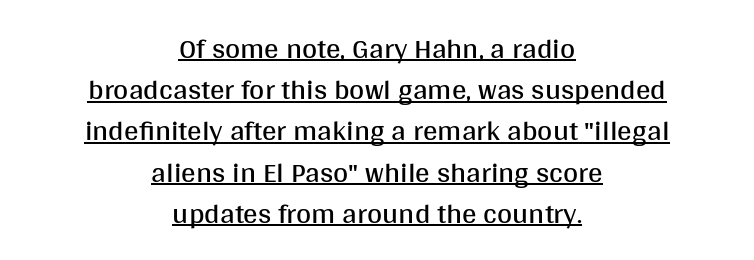
{"serif": "no", "italic": "no", "bold": "no", "weight": "regular", "width": "normal", "stroke_contrast": "medium", "x_height": "large", "monospaced": "no", "underline": "yes", "align": "center", "line_spacing": "normal", "line_spacing_ratio": 1.42, "letter_spacing": "normal", "letter_spacing_em": 0.0, "glyph_px": 29}
